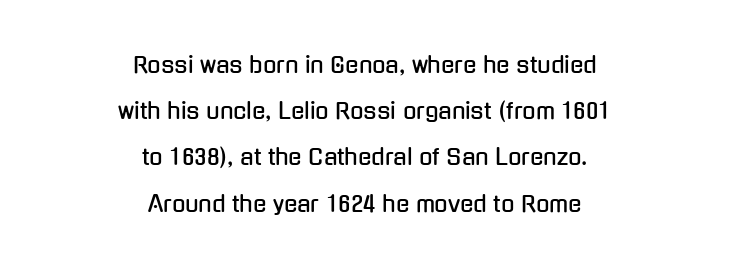
The image shows 22 px text type, upright; set centered, loose line spacing (2.1x), normal letter spacing, not underlined.
